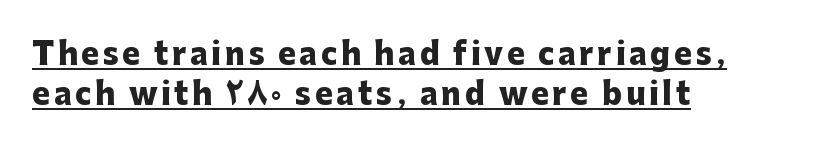
The image shows 30 px heavy sans-serif type, upright; set left-aligned, normal line spacing (1.34x), underlined; low stroke contrast and a medium x-height.
